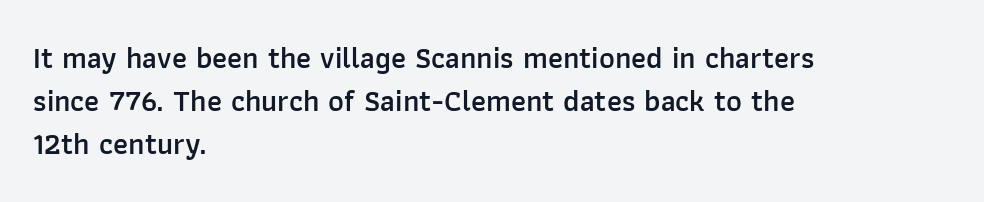
Unmarked baselines from the first word to the last. Proportional: the letters do not fall into vertical columns. Quick note: interline space is typical. The type family on display is of the sans-serif kind. The tracking reads as untouched default to a designer's eye.
